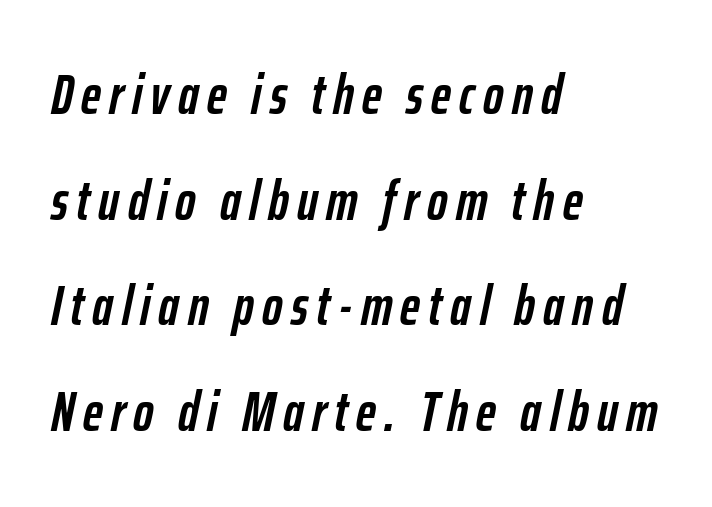
The image shows 55 px semibold, condensed type, italic (leaning right); set left-aligned, loose line spacing (1.92x), not underlined; low stroke contrast and a medium x-height.
